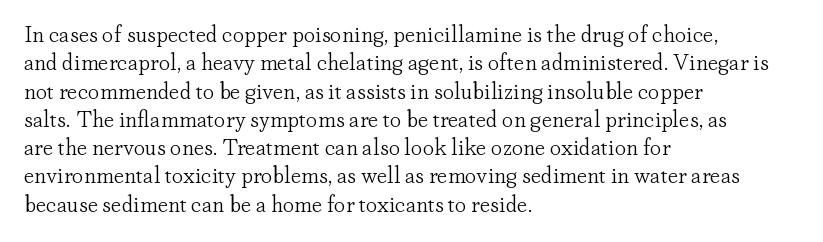
The image shows 23 px text type, upright; set left-aligned, line spacing 1.23x, normal letter spacing, not underlined.
